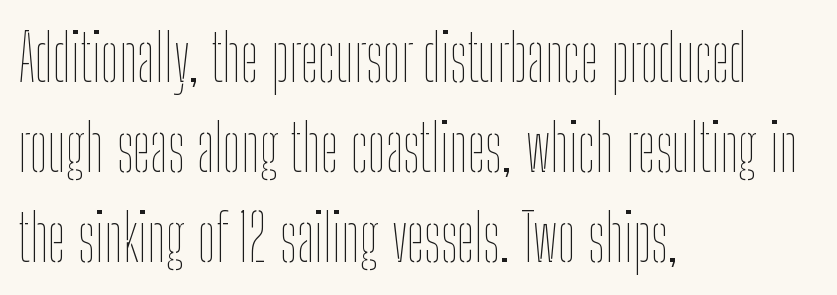
{"italic": "no", "bold": "no", "weight": "thin", "width": "condensed", "stroke_contrast": "low", "x_height": "medium", "monospaced": "no", "underline": "no", "align": "left", "line_spacing": "normal", "line_spacing_ratio": 1.41, "letter_spacing": "normal", "letter_spacing_em": 0.0, "glyph_px": 64}
